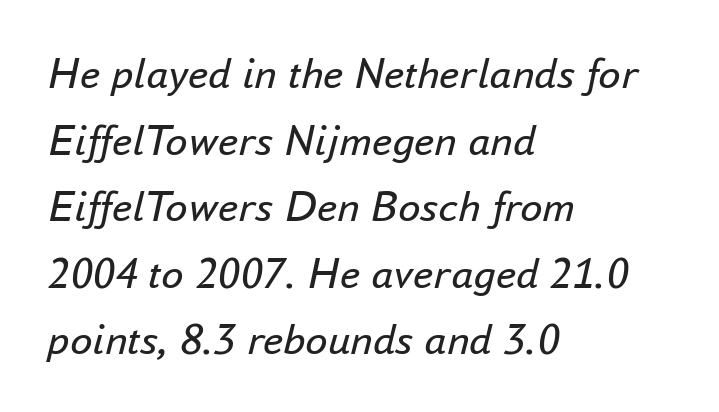
Is the type heavy? It reads as light-to-regular instead. Would a proofreader flag this as italicized? Yes. How would I describe the line gaps? Plain and ordinary. Words appear dense and cohesive because spacing is normal.
